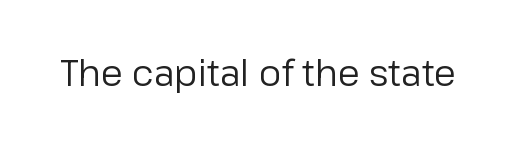
Is this a fixed-width face? No — the glyphs have proportional, varying widths. Vertical strokes here are truly vertical. Glance below the letters and you will spot only blank space. The face used here is a sans, in the tradition of grotesques and geometrics. The face looks like a standard text weight, possibly lighter. Short note: letters normally spaced.
